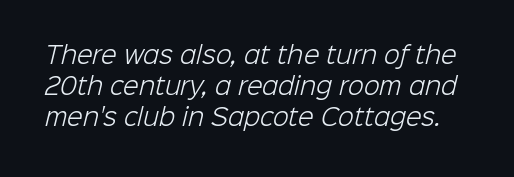
The image shows 23 px text type; set normal line spacing (1.35x), normal letter spacing, not underlined.
